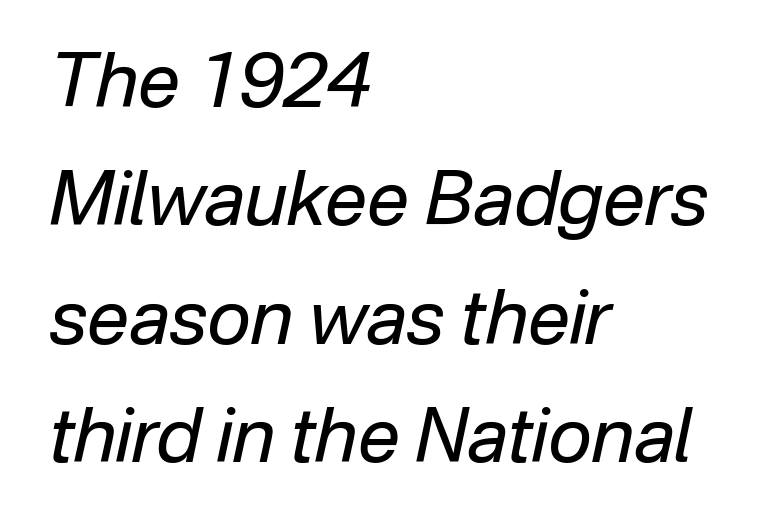
The image shows 75 px regular-weight type, italic (leaning right); set left-aligned, normal line spacing (1.58x), normal letter spacing, not underlined; low stroke contrast and a medium x-height.
